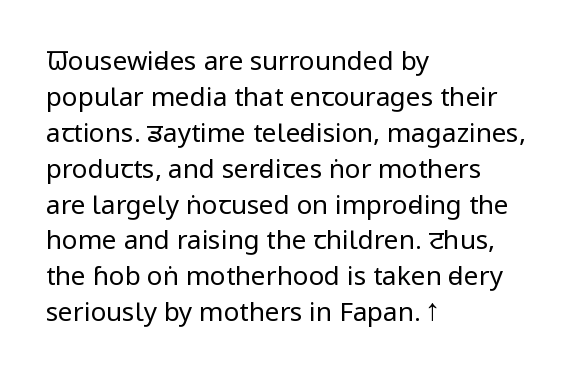
{"italic": "no", "bold": "no", "underline": "no", "align": "left", "line_spacing": "normal", "line_spacing_ratio": 1.38, "letter_spacing": "normal", "letter_spacing_em": 0.0, "glyph_px": 26}
